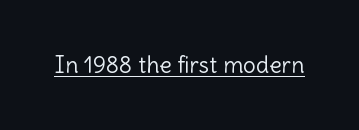
Students, observe the line beneath the letters — that is underlining. You can tell it's not italic because the verticals are truly vertical. Stems here are at most as thick as an everyday book face. Between one letter and the next there's only the usual sliver of space.
